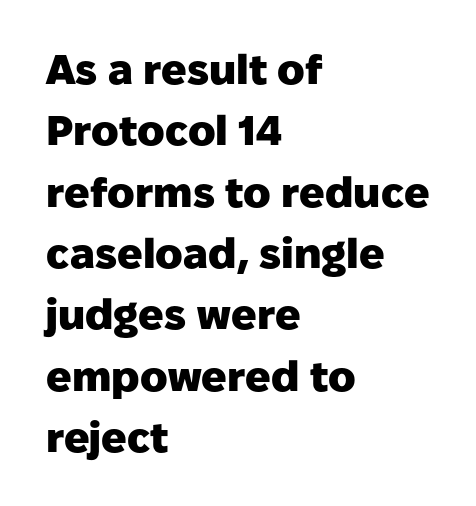
The image shows 42 px heavy sans-serif type, upright; set left-aligned, normal line spacing (1.46x), normal letter spacing, not underlined; low stroke contrast and a medium x-height.
